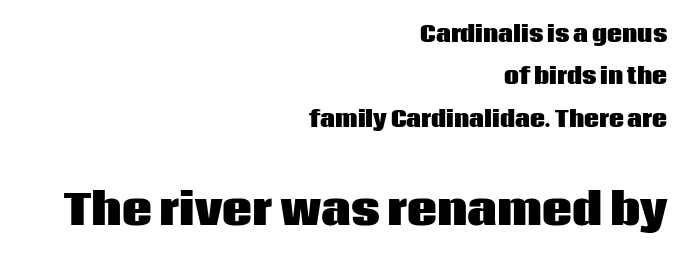
Each glyph is drawn with heavy, bold strokes. This block would shrink considerably if given ordinary leading; it's expanded now. What stands out about the letter spacing? Nothing — it is the standard amount. Posture: vertical. The passage shown begins with its smaller block and ends with its larger one.
